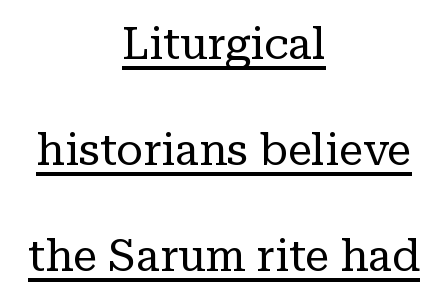
The text block is weighted toward neither margin, spreading evenly from the middle. Compared with a typical body face, this is equally light or lighter still. Honestly, the letter spacing is just normal — you wouldn't notice it. Proportional: the letters do not fall into vertical columns. Characters remain perfectly vertical along every line. The letters carry serifs — small finishing strokes at the ends of their stems.
